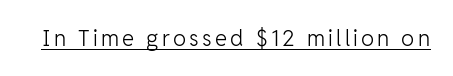
This sample uses an upright cut, with every glyph sitting square on the baseline. The face used here appears with an underline applied. Is the stroke heavy? The answer is a plain regular-or-lighter.
